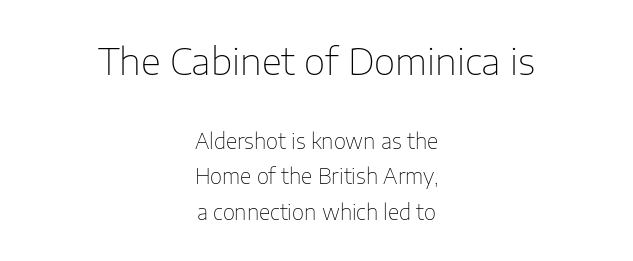
{"serif": "no", "italic": "no", "bold": "no", "weight": "thin", "width": "normal", "stroke_contrast": "low", "x_height": "medium", "monospaced": "no", "underline": "no", "align": "center", "line_spacing": "normal", "line_spacing_ratio": 1.67, "letter_spacing": "normal", "letter_spacing_em": 0.0, "larger_block": "first", "size_ratio": 1.76, "glyph_px": 37}
